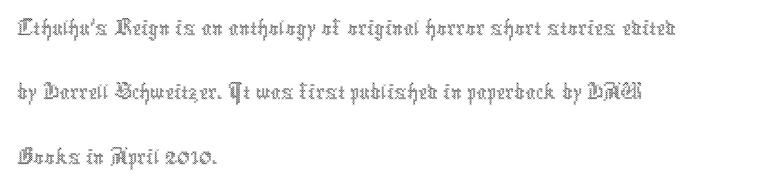
Q: Is the text bold? A: No.
Q: Is the text italic (slanted)? A: No, it is upright.
Q: Is the text underlined? A: No.
Q: How is the paragraph aligned? A: Left-aligned.
Q: Is the spacing between letters normal or unusually wide? A: Normal.
Q: Is the spacing between lines tight, normal or loose? A: Normal.
Q: Width (condensed, normal, or wide)? A: Condensed.
Q: x-height? A: Medium.
Q: Monospaced? A: No.
